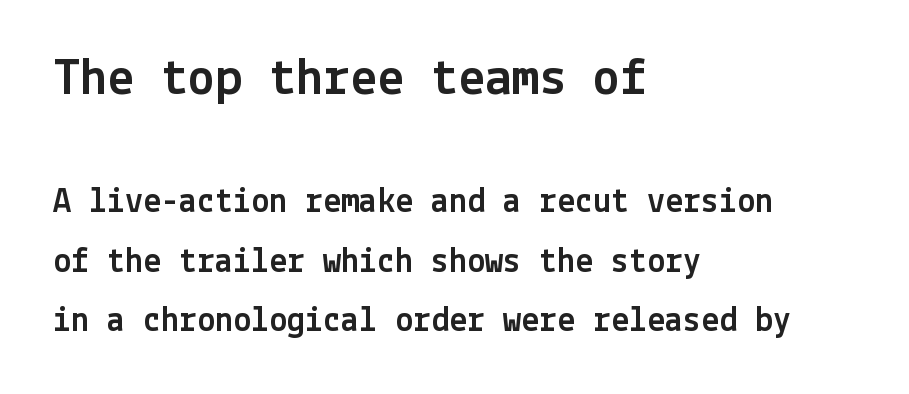
Descenders hang freely into open space. Which chunk is bigger? The first one — the top block dwarfs the bottom. Each letter's strokes conclude bluntly, with no projecting serifs. Upright lettering throughout.
